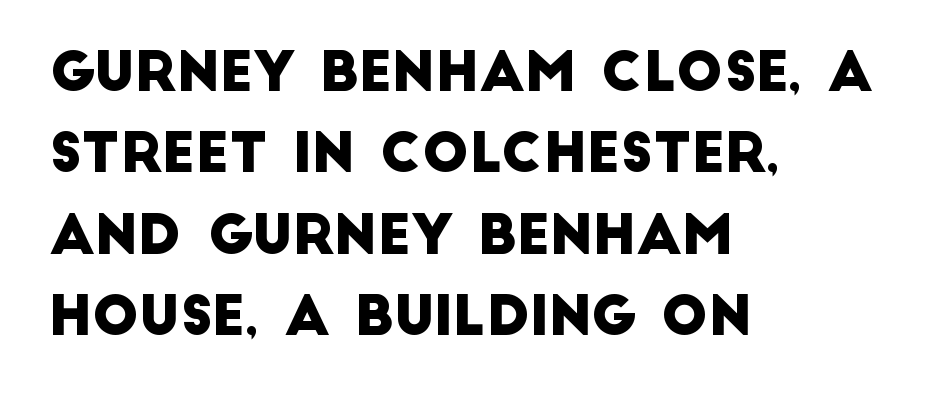
The image shows 55 px sans-serif type; set left-aligned, normal line spacing (1.48x), normal letter spacing, not underlined; low stroke contrast and a large x-height.
